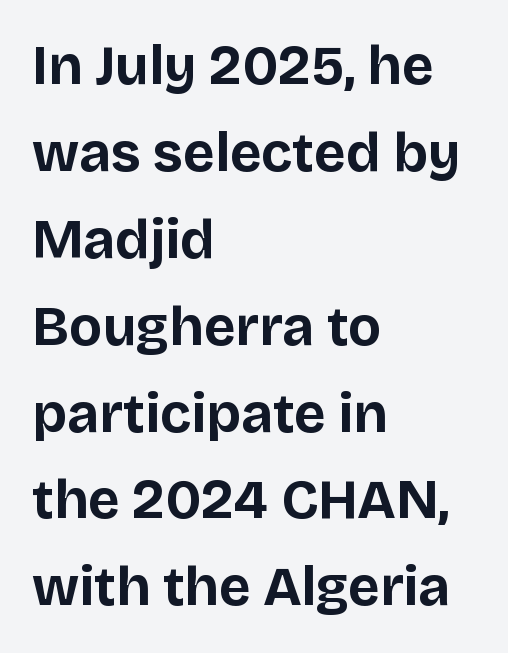
Q: Is the text bold? A: Yes.
Q: Is the text italic (slanted)? A: No, it is upright.
Q: Is the typeface a serif or a sans-serif typeface? A: Sans-serif.
Q: Is the text underlined? A: No.
Q: How is the paragraph aligned? A: Left-aligned.
Q: Is the spacing between letters normal or unusually wide? A: Normal.
Q: Is the spacing between lines tight, normal or loose? A: Normal.
Q: Width (condensed, normal, or wide)? A: Normal.
Q: Stroke contrast? A: Low.
Q: x-height? A: Large.
Q: Monospaced? A: No.
